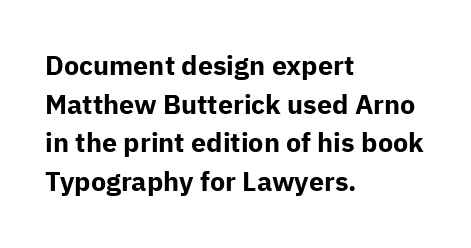
The glyphs are unaccompanied by any horizontal stroke below them. Alignment: flush left. Its strokes are broad and dark, the hallmark of bold type. Designer's note — italics off, roman on.
